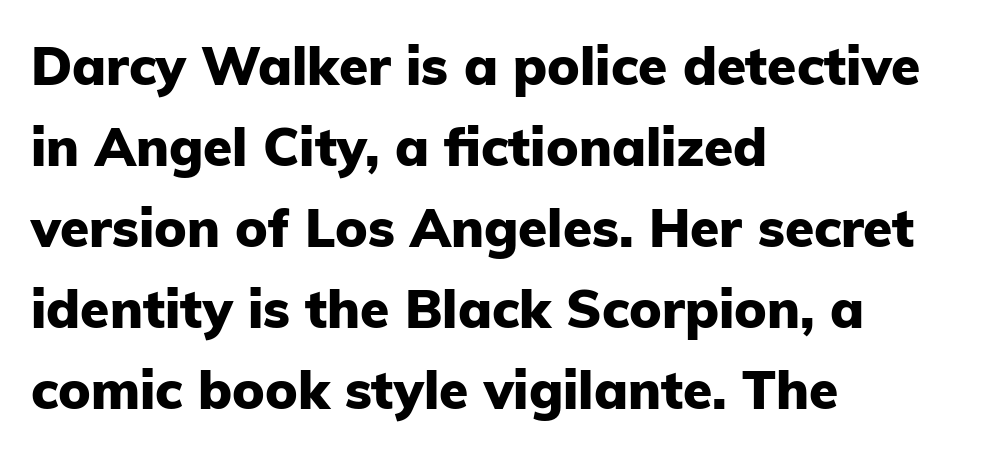
How are the letters spaced? Ordinarily, with no added tracking. Serifs: no, the terminals of the letterforms are clean. Thick stems and heavy bowls — unmistakably bold. Descenders are the only things crossing below the line. A typesetter would call this proportional, since set widths differ per character. Layout note: lines flush left.
